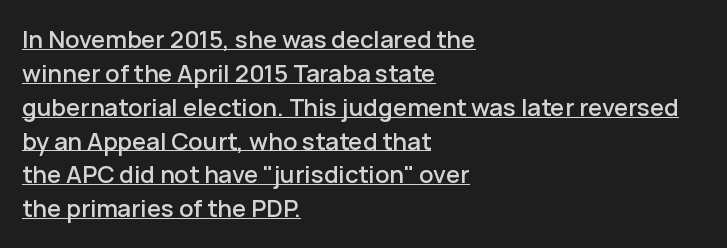
Q: Is the text italic (slanted)? A: No, it is upright.
Q: Is the text underlined? A: Yes.
Q: How is the paragraph aligned? A: Left-aligned.
Q: Is the spacing between letters normal or unusually wide? A: Normal.
Q: Is the spacing between lines tight, normal or loose? A: Normal.
